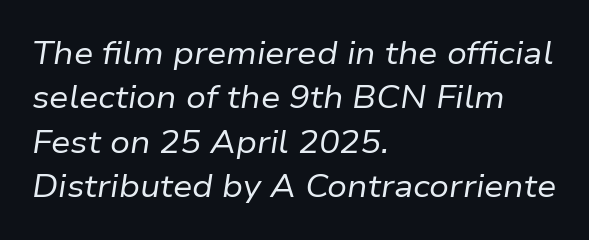
The image shows 31 px regular-weight type, italic (leaning right); set left-aligned, normal line spacing (1.43x), normal letter spacing, not underlined; low stroke contrast and a medium x-height.
